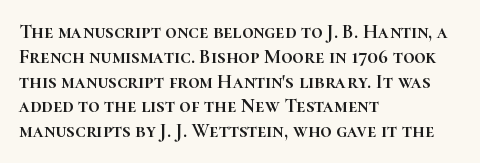
Q: Is the text italic (slanted)? A: No, it is upright.
Q: Is the text underlined? A: No.
Q: How is the paragraph aligned? A: Left-aligned.
Q: Is the spacing between letters normal or unusually wide? A: Normal.
